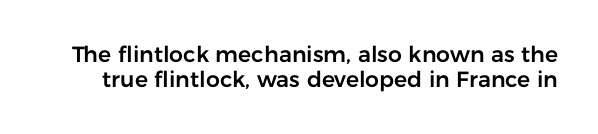
The rendering uses a small line-height, squeezing the rows. This sample uses an upright cut, with every glyph sitting square on the baseline. Letters rest on an invisible, unmarked baseline. Glyph-to-glyph distance matches everyday printed text.
